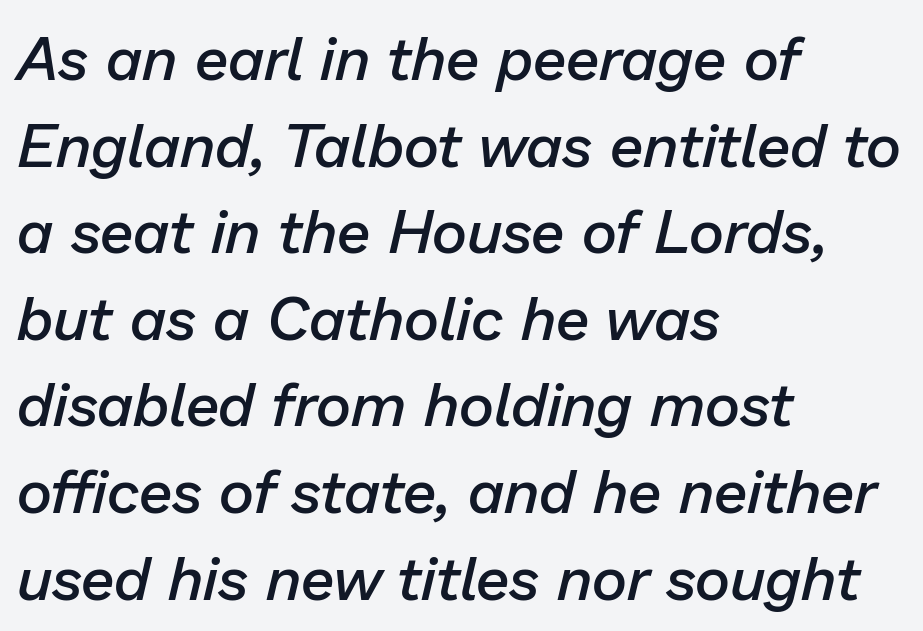
Students, observe: this is what conventionally led text looks like. The passage is arranged the way most books set body copy — flush left. Note the varied advance widths — an 'i' is clearly narrower than an 'm'. A bare baseline throughout the passage. A typesetter would call this zero additional tracking.
